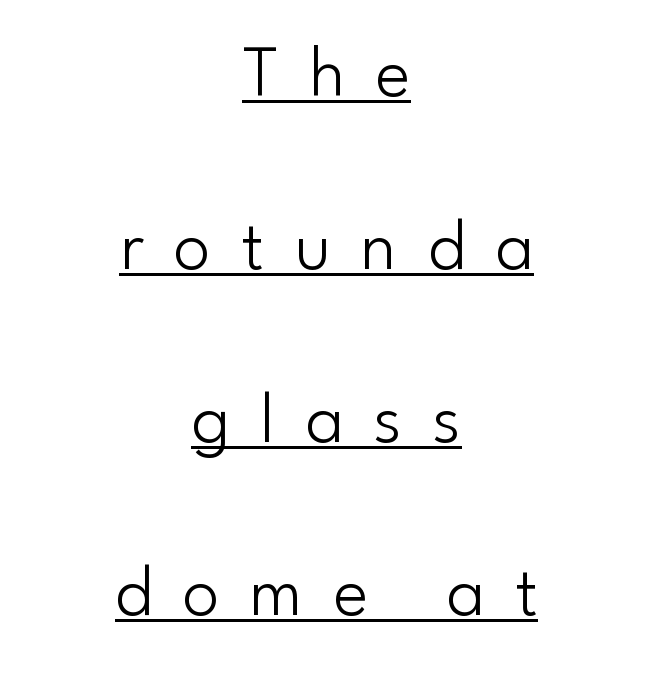
Each line of the rendering has a horizontal stroke beneath the glyphs. The strokes carry an ordinary text weight at most. These lines are rendered in a variable-pitch font. Does the leading feel generous? Absolutely, it's lavish. This is roman type, the default non-slanted kind.
